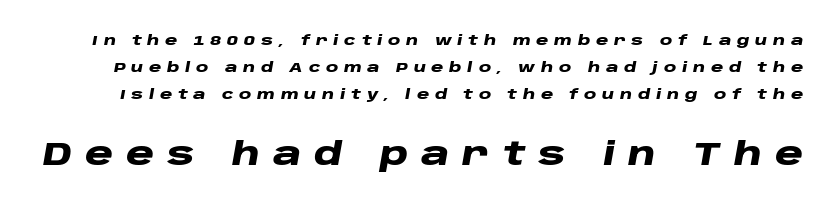
The image shows 32 px heavy, wide type, italic (leaning right); set loose line spacing (1.92x), unusually wide letter spacing (+0.41 em), not underlined; the second (bottom) block is 2.29x larger; low stroke contrast and a large x-height.
